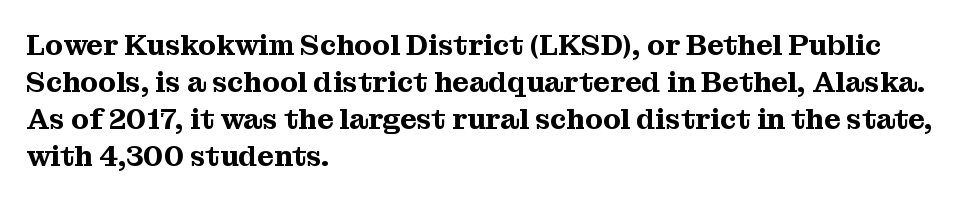
Q: Is the text italic (slanted)? A: No, it is upright.
Q: Is the typeface a serif or a sans-serif typeface? A: Serif.
Q: Is the text underlined? A: No.
Q: How is the paragraph aligned? A: Left-aligned.
Q: Is the spacing between letters normal or unusually wide? A: Normal.
Q: Is the spacing between lines tight, normal or loose? A: Normal.
Q: Width (condensed, normal, or wide)? A: Normal.
Q: Stroke contrast? A: Medium.
Q: x-height? A: Medium.
Q: Monospaced? A: No.
